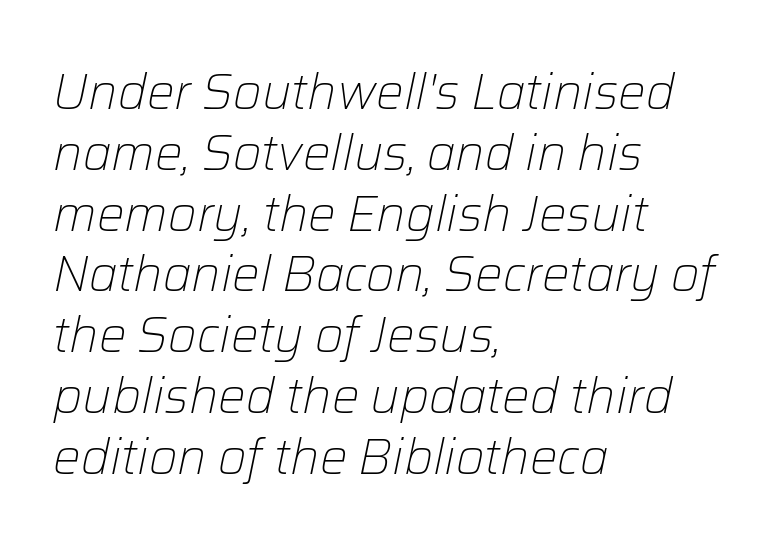
{"italic": "yes", "lean": "right", "slant_degrees": 12, "bold": "no", "weight": "light", "width": "normal", "stroke_contrast": "low", "x_height": "medium", "monospaced": "no", "underline": "no", "align": "left", "line_spacing_ratio": 1.24, "letter_spacing": "normal", "letter_spacing_em": 0.0, "glyph_px": 49}
